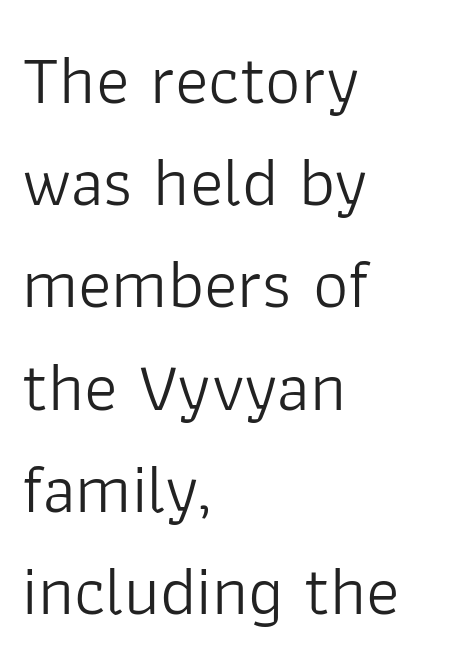
Q: Is the text bold? A: No.
Q: Is the text italic (slanted)? A: No, it is upright.
Q: Is the typeface a serif or a sans-serif typeface? A: Sans-serif.
Q: Is the text underlined? A: No.
Q: How is the paragraph aligned? A: Left-aligned.
Q: Is the spacing between letters normal or unusually wide? A: Normal.
Q: Is the spacing between lines tight, normal or loose? A: Normal.
Q: Width (condensed, normal, or wide)? A: Normal.
Q: Stroke contrast? A: Low.
Q: x-height? A: Medium.
Q: Monospaced? A: No.
